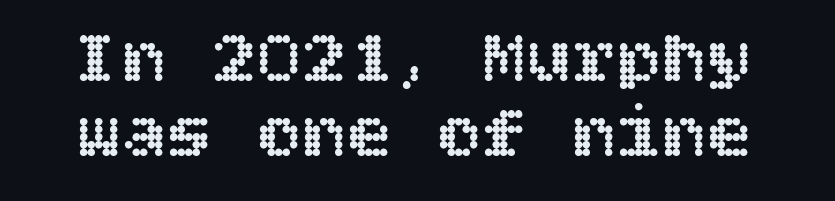
Is the block centered? Yes — each line is placed symmetrically about the middle. Nope, not italic — everything's standing straight. The face used here is rendered with its standard letterfit. Words float on clear page, feet unadorned.
